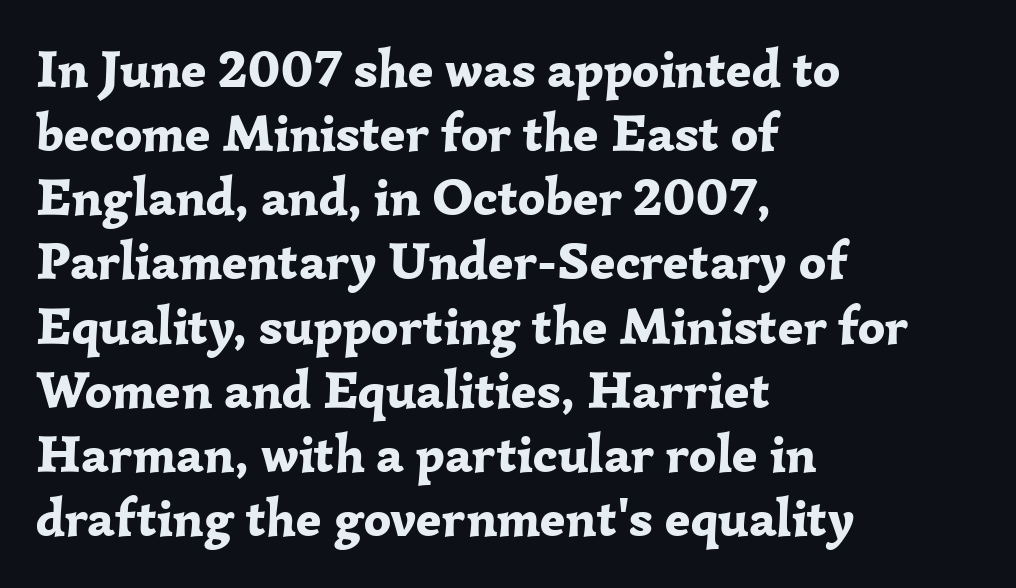
Q: Is the text bold? A: Yes.
Q: Is the text italic (slanted)? A: No, it is upright.
Q: Is the typeface a serif or a sans-serif typeface? A: Serif.
Q: Is the text underlined? A: No.
Q: How is the paragraph aligned? A: Left-aligned.
Q: Is the spacing between letters normal or unusually wide? A: Normal.
Q: Width (condensed, normal, or wide)? A: Normal.
Q: Stroke contrast? A: Low.
Q: x-height? A: Medium.
Q: Monospaced? A: No.
